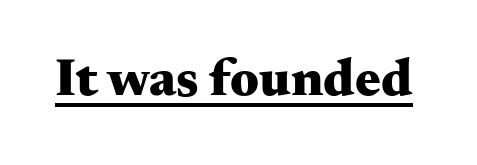
The image shows 54 px heavy, wide serif type, upright; set normal letter spacing, underlined; medium stroke contrast and a small x-height.
